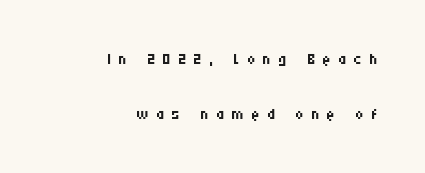
Q: Is the text bold? A: No.
Q: Is the text italic (slanted)? A: No, it is upright.
Q: Is the text underlined? A: No.
Q: How is the paragraph aligned? A: Right-aligned.
Q: Is the spacing between letters normal or unusually wide? A: Unusually wide.
Q: Is the spacing between lines tight, normal or loose? A: Loose.
